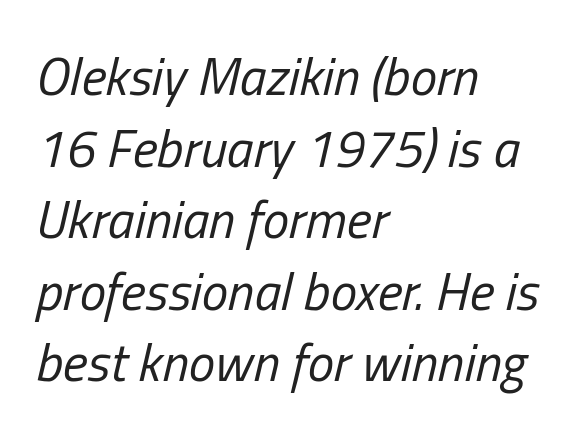
{"italic": "yes", "lean": "right", "slant_degrees": 13, "bold": "no", "weight": "regular", "width": "condensed", "stroke_contrast": "low", "x_height": "medium", "monospaced": "no", "underline": "no", "align": "left", "line_spacing": "normal", "line_spacing_ratio": 1.35, "letter_spacing": "normal", "letter_spacing_em": 0.0, "glyph_px": 53}
